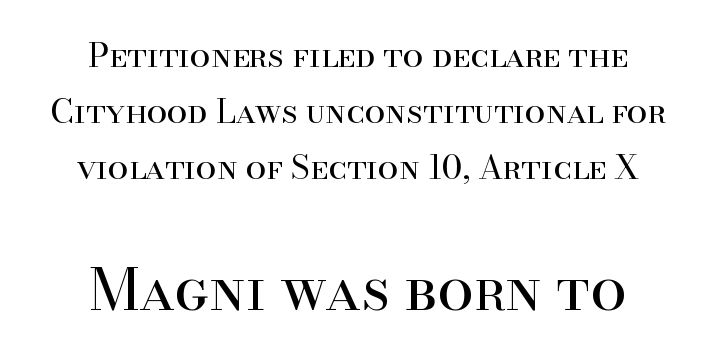
{"serif": "yes", "italic": "no", "bold": "no", "weight": "regular", "width": "normal", "stroke_contrast": "high", "x_height": "small", "monospaced": "no", "underline": "no", "align": "center", "line_spacing": "normal", "line_spacing_ratio": 1.7, "letter_spacing": "normal", "letter_spacing_em": 0.0, "larger_block": "second", "size_ratio": 1.76, "glyph_px": 58}
